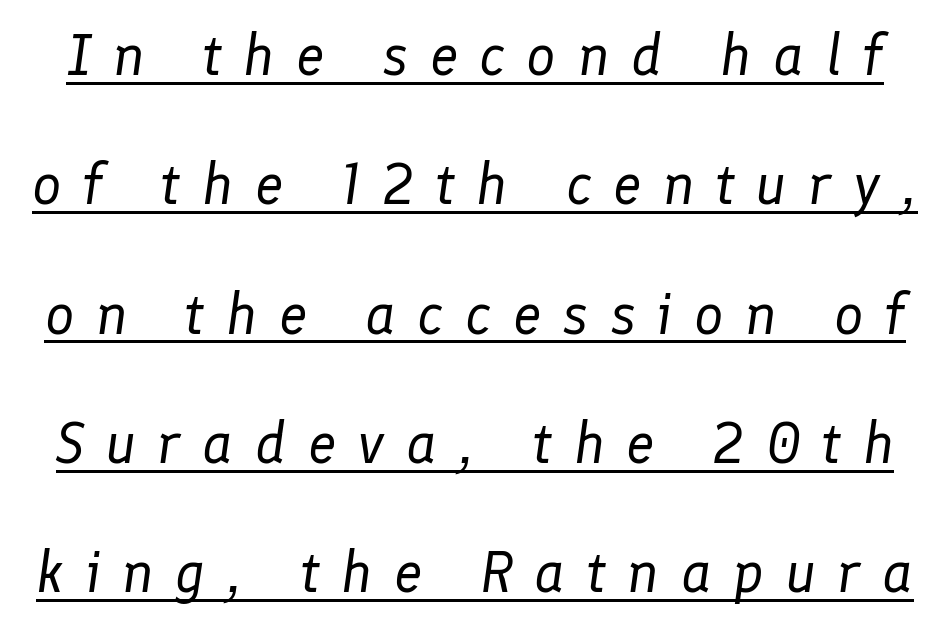
Q: Is the text bold? A: No.
Q: Is the text italic (slanted)? A: Yes, it leans right by about 8 degrees.
Q: Is the text underlined? A: Yes.
Q: Is the spacing between letters normal or unusually wide? A: Unusually wide.
Q: Is the spacing between lines tight, normal or loose? A: Loose.
Q: Width (condensed, normal, or wide)? A: Normal.
Q: Stroke contrast? A: Low.
Q: x-height? A: Medium.
Q: Monospaced? A: No.
